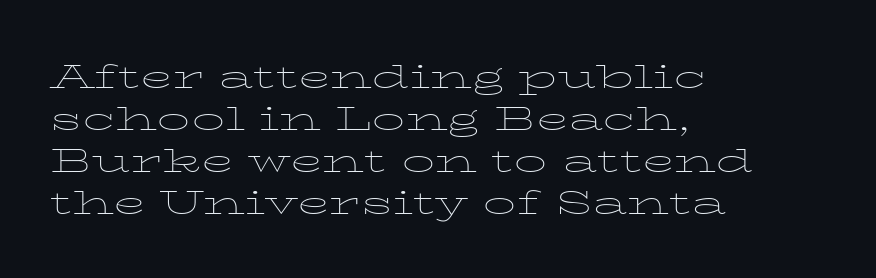
{"serif": "yes", "italic": "no", "bold": "no", "weight": "thin", "width": "wide", "stroke_contrast": "low", "x_height": "medium", "monospaced": "no", "underline": "no", "align": "left", "line_spacing": "normal", "line_spacing_ratio": 1.27, "letter_spacing": "normal", "letter_spacing_em": 0.0, "glyph_px": 33}
